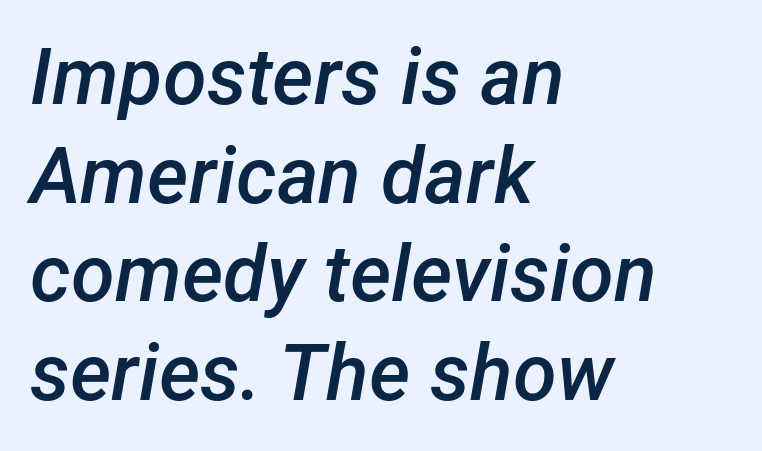
You could not count columns in this text — the font is proportionally spaced. This rendering features lettering with no underline. A normal amount of white space separates one row of letters from the next. Characters are canted at an angle relative to the baseline's perpendicular.
